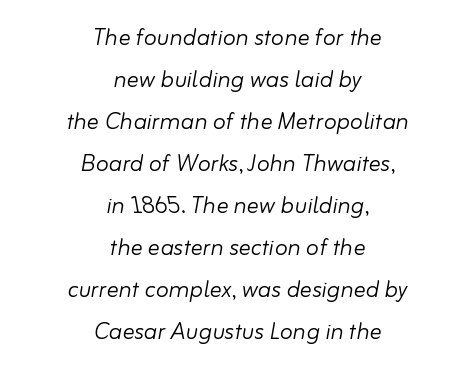
{"italic": "yes", "lean": "right", "slant_degrees": 10, "bold": "no", "weight": "light", "width": "normal", "stroke_contrast": "low", "x_height": "small", "monospaced": "no", "underline": "no", "align": "center", "line_spacing": "normal", "line_spacing_ratio": 1.4, "letter_spacing": "normal", "letter_spacing_em": 0.0, "glyph_px": 30}
